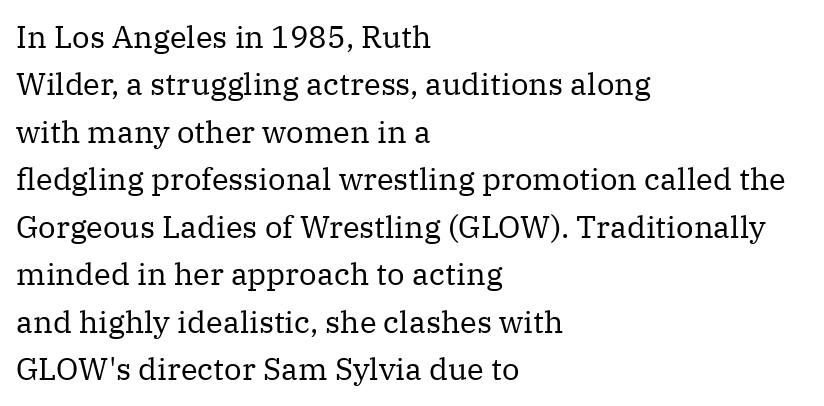
Weight: in the light-to-regular range. Lines of text with bare space underneath. These lines were composed using upright roman letters. Character widths vary here, with narrow letters taking less room than wide ones. The block of text has a typical density, with ordinary space between rows.
